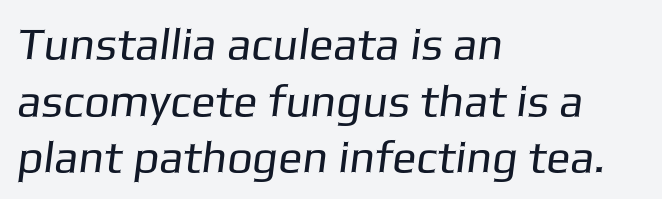
Font category for this specimen: sans-serif. The space directly below the letters is spotless. All the whitespace from short lines collects on the right. If you measured baseline to baseline, you'd find a middling distance. These lines keep a tight, regular rhythm from letter to letter.
